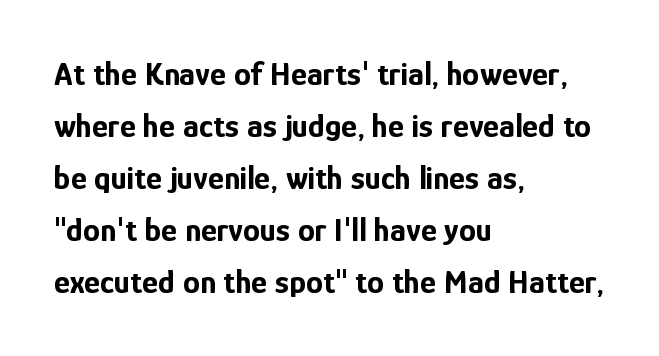
Does extra space separate the letters? No, they use regular spacing. Proportional: the letters do not fall into vertical columns. Letterform terminals end flat and unadorned throughout the passage. In terms of leading, this rendering sits right in the middle. Every stem runs plumb, perpendicular to the baseline.
